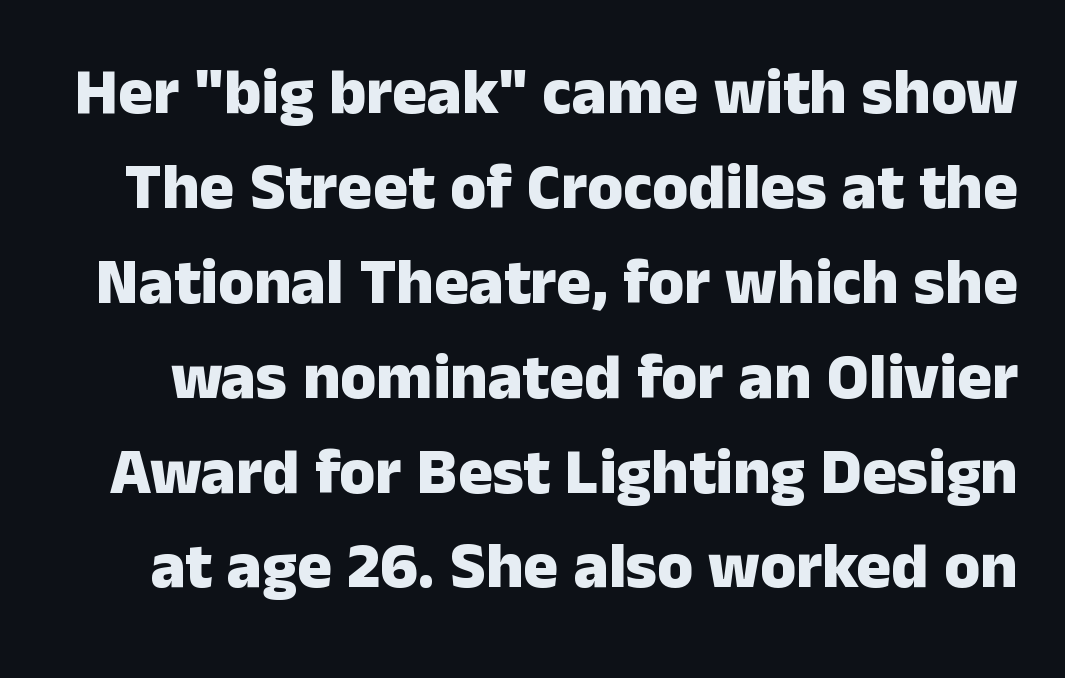
Quick note: interline space is typical. Just letters on the line, the space beneath them empty. In terms of letterform style, serifs are entirely absent. Ascenders rise straight up at ninety degrees. The sample has been set heavy, in full bold. Here the glyphs are tracked normally, forming tight word shapes.
